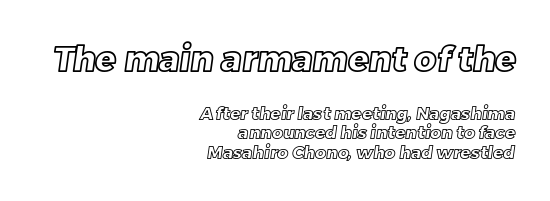
Only glyphs here, with clear space below each row. Which margin do the lines hug? The right one — the left edge is uneven. The rendering shrinks the type as you move from the upper chunk to the lower. Leading is clearly below the norm, producing a dense column.
